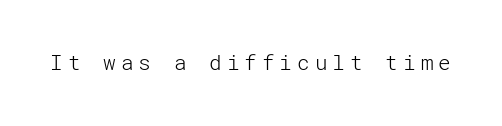
Weight class: somewhere from thin through regular. Posture: straight, roman, zero tilt. Beneath every word, the page is bare. Glyph-to-glyph distance is far greater than everyday printed text.
